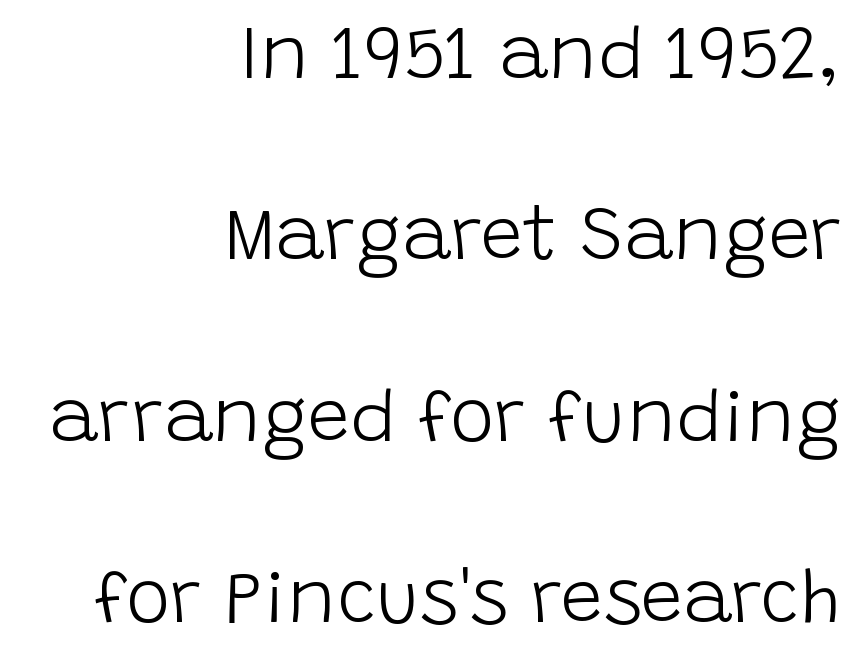
The image shows 75 px light sans-serif type, upright; set right-aligned, loose line spacing (2.42x), normal letter spacing, not underlined; low stroke contrast and a large x-height.
